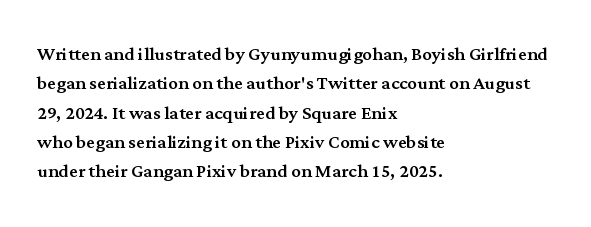
{"italic": "no", "underline": "no", "align": "left", "line_spacing_ratio": 1.22, "letter_spacing": "normal", "letter_spacing_em": 0.0, "glyph_px": 24}
